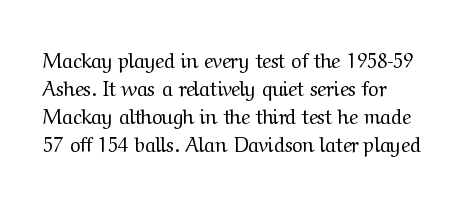
The image shows 20 px text type, upright; set normal line spacing (1.4x), normal letter spacing, not underlined.
